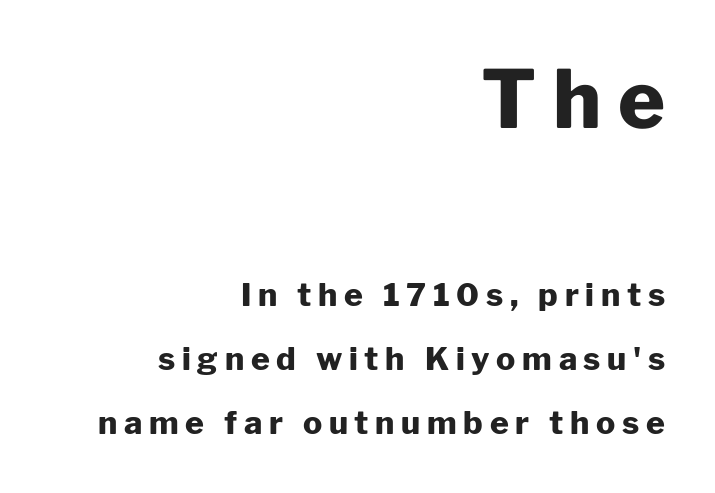
These lines are rendered in a variable-pitch font. The rendering uses a bold face; every stroke is thick and dark. No italicization has been applied; the sample stays upright. Underline: absent. Notice the wide empty band between every row — that's loose leading. The initial chunk of copy outweighs the following chunk in type size.
